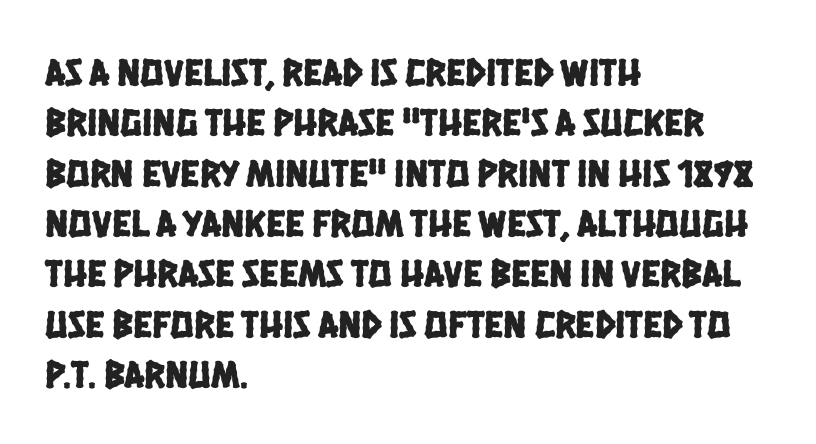
One glance says typical: line gaps are just what's usual. Plain, unruled lines of type. Classification — sans serif. Visually the block forms a straight wall on the left and a jagged coastline on the right. Nothing unusual about the tracking: characters are spaced as the font intends.
